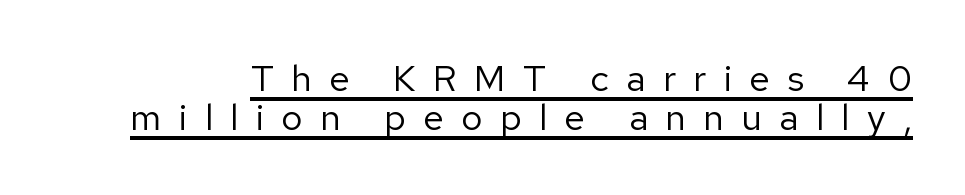
Note the varied advance widths — an 'i' is clearly narrower than an 'm'. Characters follow at a spacing far wider than the type designer built in. Stroke thickness stays within the range of a standard reading face or lighter. Does the lettering tilt? It doesn't — this is upright.
